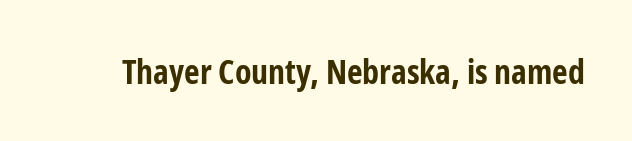
Q: Is the text bold? A: Yes.
Q: Is the text italic (slanted)? A: No, it is upright.
Q: Is the typeface a serif or a sans-serif typeface? A: Sans-serif.
Q: Is the text underlined? A: No.
Q: Is the spacing between letters normal or unusually wide? A: Normal.
Q: Width (condensed, normal, or wide)? A: Condensed.
Q: Stroke contrast? A: Low.
Q: x-height? A: Medium.
Q: Monospaced? A: No.
